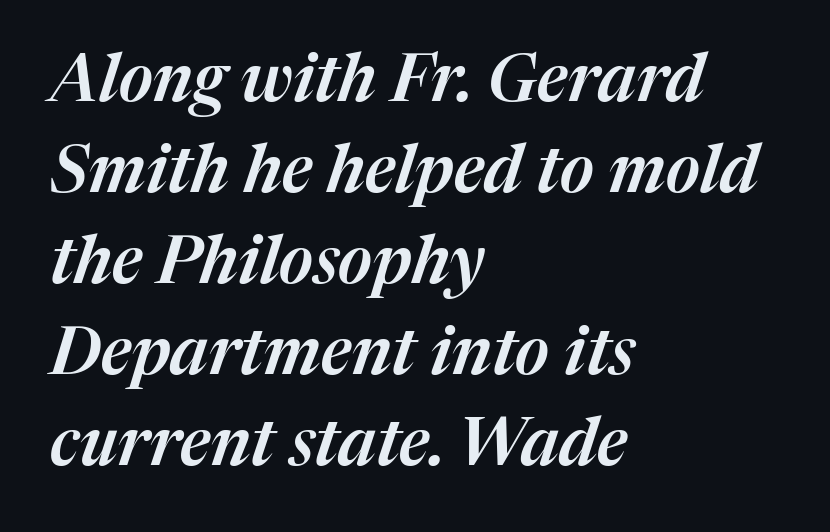
The image shows 66 px text type, italic (leaning right); set left-aligned, normal line spacing (1.38x), normal letter spacing, not underlined; medium stroke contrast and a medium x-height.
